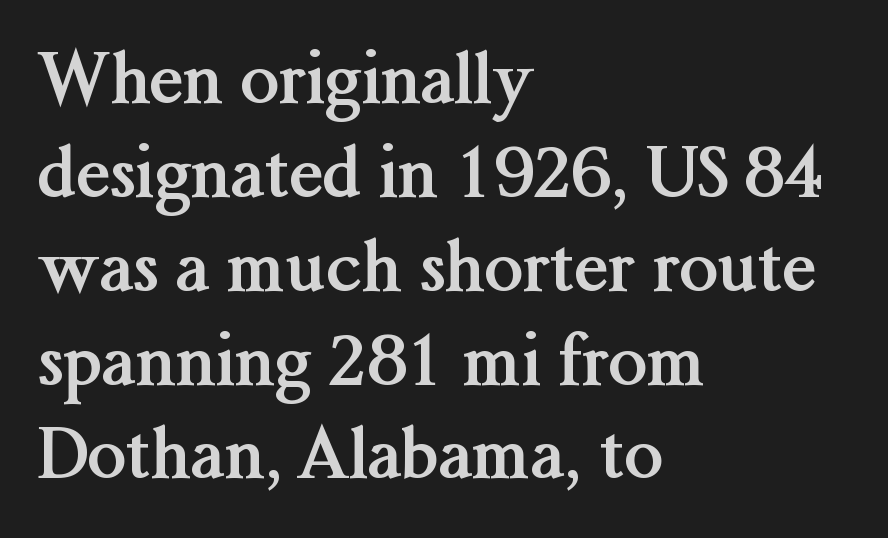
The image shows 69 px semibold serif type, upright; set left-aligned, normal line spacing (1.36x), normal letter spacing, not underlined; medium stroke contrast and a medium x-height.
